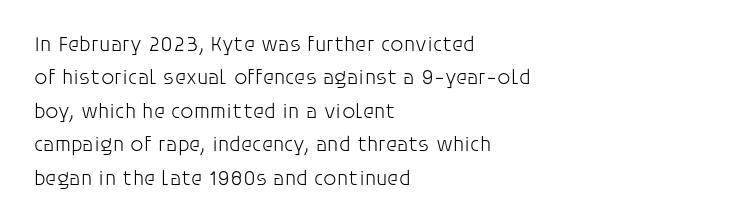
{"italic": "no", "bold": "no", "underline": "no", "align": "left", "line_spacing": "normal", "line_spacing_ratio": 1.59, "letter_spacing": "normal", "letter_spacing_em": 0.0, "glyph_px": 21}
